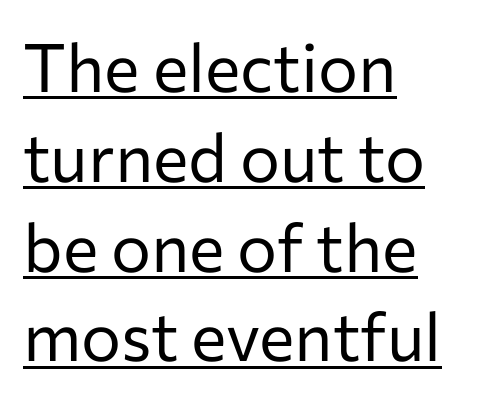
{"serif": "no", "italic": "no", "bold": "no", "weight": "regular", "width": "normal", "stroke_contrast": "low", "x_height": "medium", "monospaced": "no", "underline": "yes", "align": "left", "line_spacing": "normal", "line_spacing_ratio": 1.34, "letter_spacing": "normal", "letter_spacing_em": 0.0, "glyph_px": 67}
